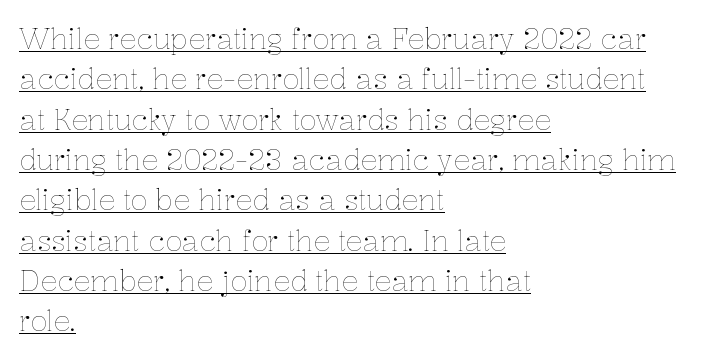
{"italic": "no", "bold": "no", "weight": "thin", "width": "normal", "stroke_contrast": "low", "x_height": "medium", "monospaced": "no", "underline": "yes", "align": "left", "line_spacing": "normal", "line_spacing_ratio": 1.44, "letter_spacing": "normal", "letter_spacing_em": 0.0, "glyph_px": 28}
